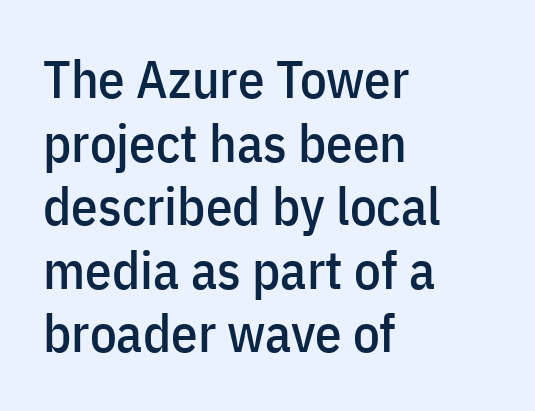
Q: Is the text italic (slanted)? A: No, it is upright.
Q: Is the typeface a serif or a sans-serif typeface? A: Sans-serif.
Q: Is the text underlined? A: No.
Q: How is the paragraph aligned? A: Left-aligned.
Q: Is the spacing between letters normal or unusually wide? A: Normal.
Q: Width (condensed, normal, or wide)? A: Condensed.
Q: Stroke contrast? A: Low.
Q: x-height? A: Medium.
Q: Monospaced? A: No.
